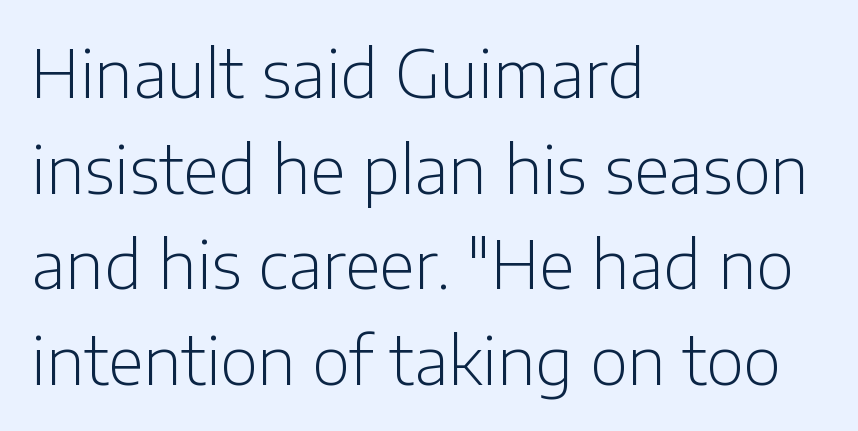
The image shows 65 px light sans-serif type, upright; set left-aligned, normal line spacing (1.47x), normal letter spacing, not underlined; low stroke contrast and a medium x-height.
